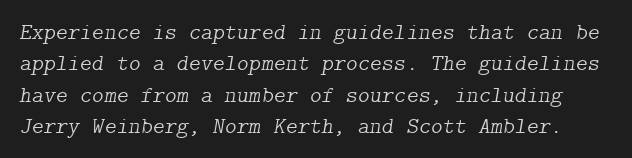
{"italic": "yes", "lean": "right", "slant_degrees": 9, "bold": "no", "underline": "no", "line_spacing": "normal", "line_spacing_ratio": 1.36, "letter_spacing": "normal", "letter_spacing_em": 0.0, "glyph_px": 23}
